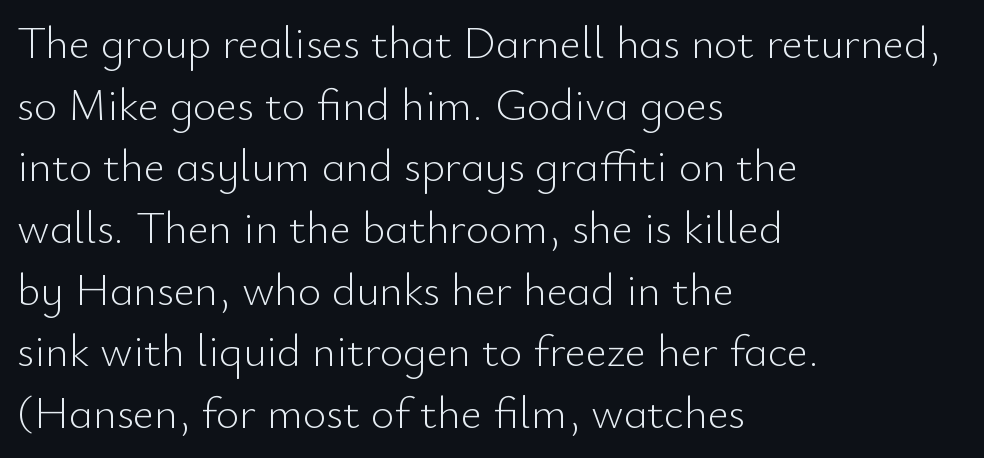
The image shows 45 px light sans-serif type, upright; set left-aligned, normal line spacing (1.37x), normal letter spacing, not underlined; low stroke contrast and a small x-height.
